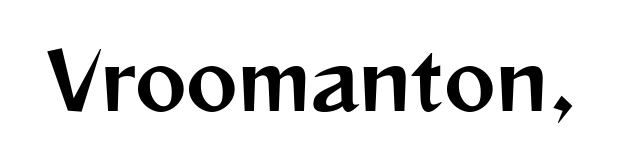
Q: Is the text italic (slanted)? A: No, it is upright.
Q: Is the typeface a serif or a sans-serif typeface? A: Sans-serif.
Q: Is the text underlined? A: No.
Q: Is the spacing between letters normal or unusually wide? A: Normal.
Q: Width (condensed, normal, or wide)? A: Normal.
Q: Stroke contrast? A: Medium.
Q: x-height? A: Medium.
Q: Monospaced? A: No.
